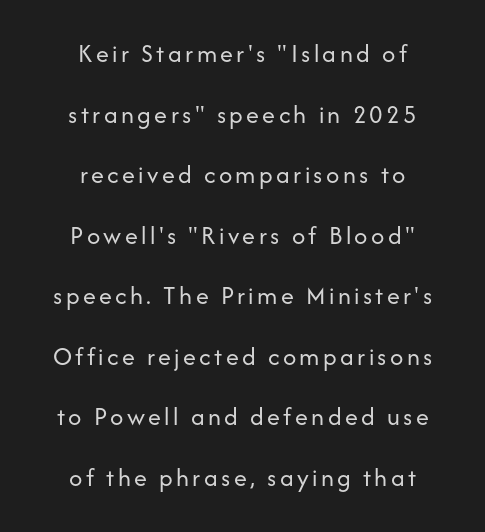
{"italic": "no", "bold": "no", "underline": "no", "align": "center", "line_spacing": "loose", "line_spacing_ratio": 2.33, "glyph_px": 26}
